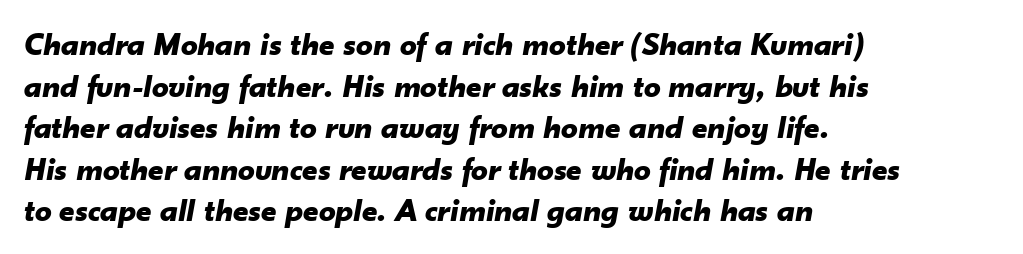
The image shows 33 px bold type, italic (leaning right); set left-aligned, normal line spacing (1.26x), normal letter spacing, not underlined; low stroke contrast and a small x-height.
